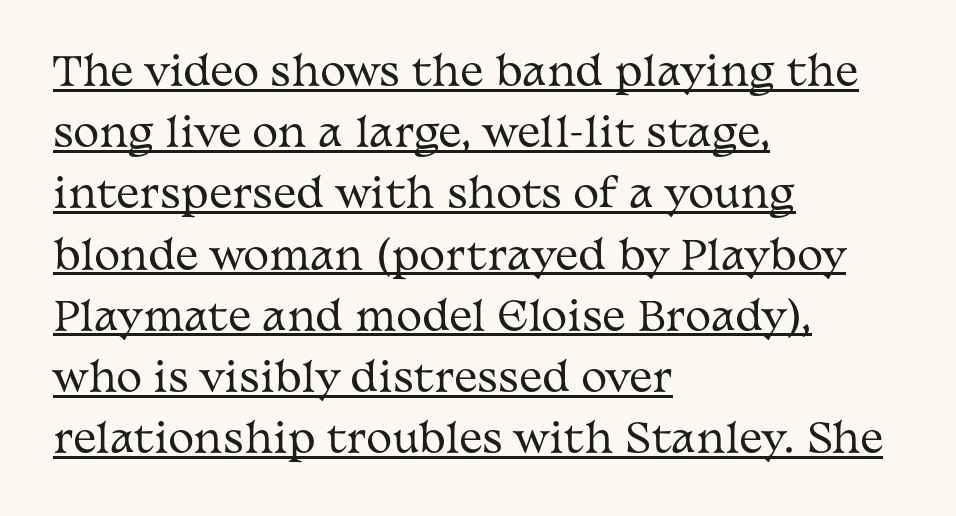
The letters stand straight up with perfectly vertical stems. Summary of weight: not heavy and not bold. The words here are underlined. Observe the ordinary spacing: letters are neighbours, not strangers.
